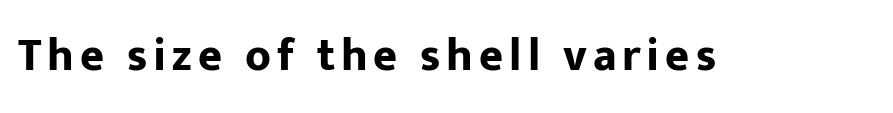
{"serif": "no", "italic": "no", "bold": "yes", "weight": "bold", "width": "normal", "stroke_contrast": "low", "x_height": "medium", "monospaced": "no", "underline": "no", "glyph_px": 46}
